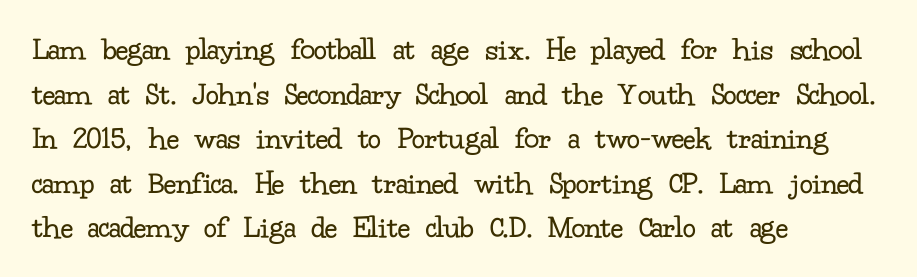
The image shows 33 px regular-weight serif type, upright; set left-aligned, normal line spacing (1.35x), normal letter spacing, not underlined; low stroke contrast and a small x-height.
